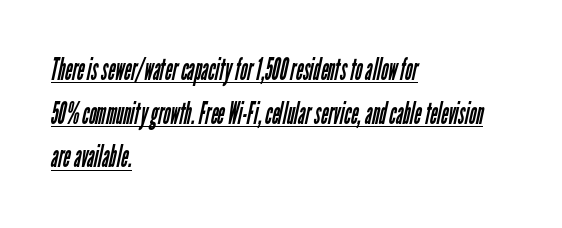
{"serif": "no", "bold": "no", "weight": "regular", "width": "condensed", "stroke_contrast": "low", "x_height": "medium", "monospaced": "no", "underline": "yes", "align": "left", "line_spacing": "normal", "line_spacing_ratio": 1.41, "letter_spacing": "normal", "letter_spacing_em": 0.0, "glyph_px": 31}
